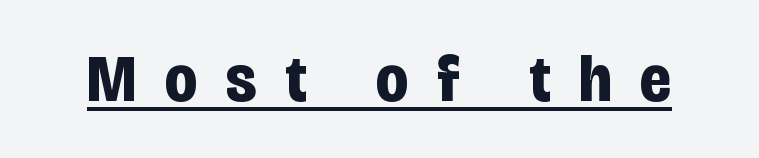
The image shows 67 px bold, condensed sans-serif type, upright; set unusually wide letter spacing (+0.43 em), underlined; low stroke contrast and a large x-height.
